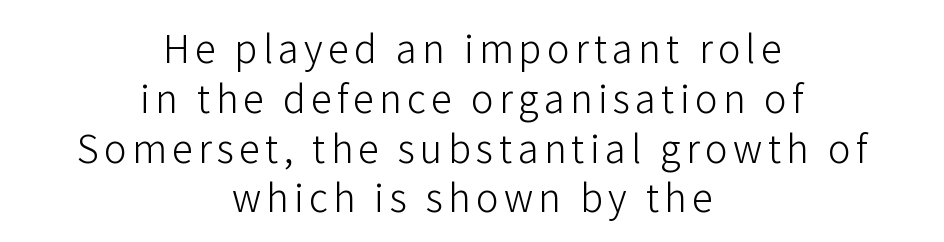
{"serif": "no", "italic": "no", "bold": "no", "weight": "light", "width": "normal", "stroke_contrast": "low", "x_height": "medium", "monospaced": "no", "underline": "no", "align": "center", "line_spacing": "normal", "line_spacing_ratio": 1.31, "glyph_px": 38}
